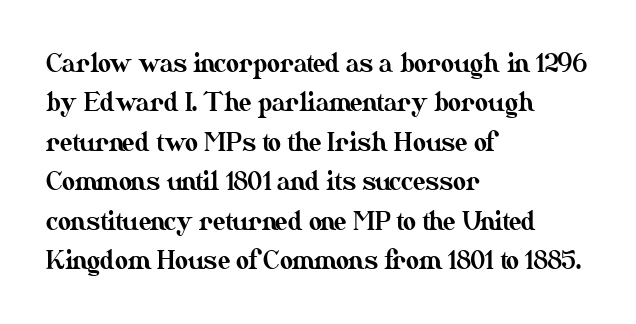
The setting favours the left margin, as ordinary paragraphs usually do. Is there any slant? The stems are plumb. A bare baseline throughout the passage. The letterforms sit shoulder to shoulder at normal distance. These lines sit exactly where default settings would place them.
